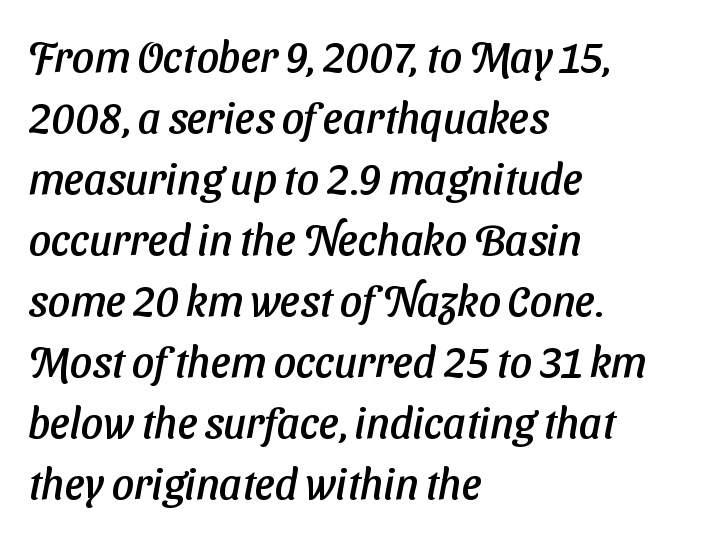
Q: Is the typeface a serif or a sans-serif typeface? A: Sans-serif.
Q: Is the text underlined? A: No.
Q: How is the paragraph aligned? A: Left-aligned.
Q: Is the spacing between letters normal or unusually wide? A: Normal.
Q: Is the spacing between lines tight, normal or loose? A: Normal.
Q: Width (condensed, normal, or wide)? A: Normal.
Q: Stroke contrast? A: Low.
Q: x-height? A: Medium.
Q: Monospaced? A: No.
